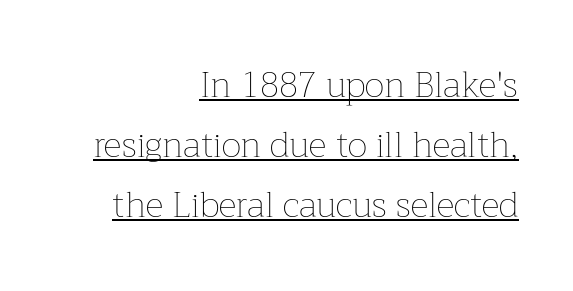
These glyphs show unthickened strokes, regular width or finer. This sample has the flowing, uneven cadence of proportional lettering. Decoration check: the copy is underlined. A flush-right, rag-left setting is used for this passage.
